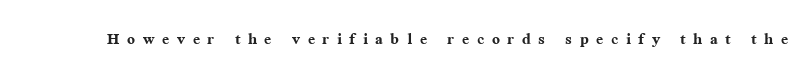
The image shows 21 px bold type, upright; set unusually wide letter spacing (+0.36 em), not underlined.
